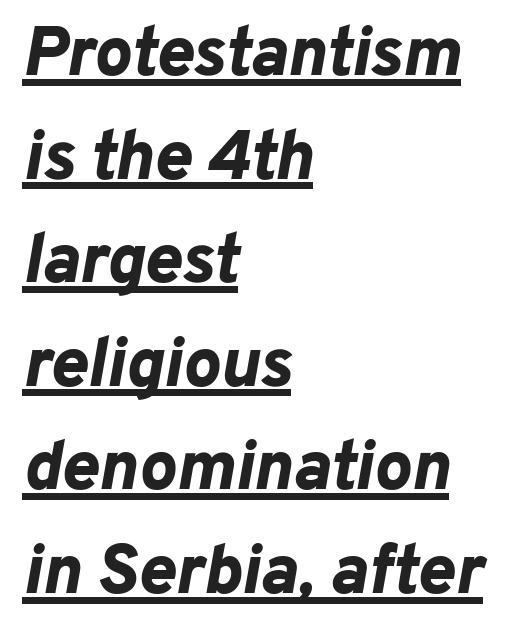
{"italic": "yes", "lean": "right", "slant_degrees": 10, "bold": "yes", "weight": "bold", "width": "normal", "stroke_contrast": "low", "x_height": "medium", "monospaced": "no", "underline": "yes", "align": "left", "line_spacing": "normal", "line_spacing_ratio": 1.48, "letter_spacing": "normal", "letter_spacing_em": 0.0, "glyph_px": 70}
